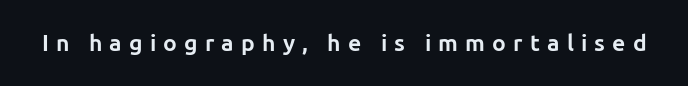
Between one letter and the next there's a generous, obvious gap. Does the lettering tilt? It doesn't — this is upright. I'd describe the lettering as bold — thick and assertive. Letters rest on an invisible, unmarked baseline.
